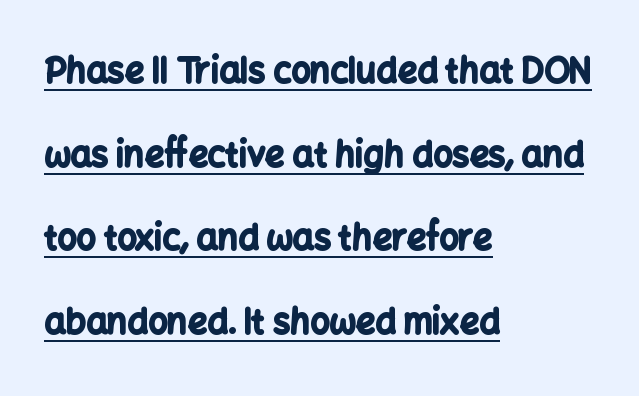
{"serif": "no", "italic": "no", "bold": "yes", "weight": "bold", "width": "normal", "stroke_contrast": "low", "x_height": "medium", "monospaced": "no", "underline": "yes", "align": "left", "line_spacing": "loose", "line_spacing_ratio": 2.46, "letter_spacing": "normal", "letter_spacing_em": 0.0, "glyph_px": 34}
